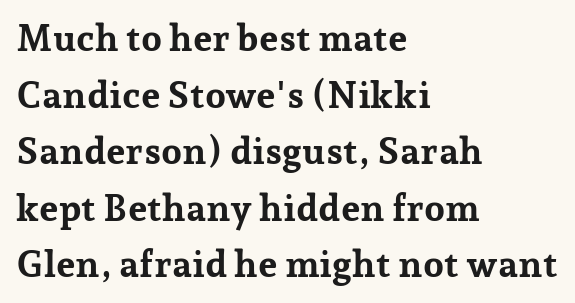
The image shows 37 px bold serif type, upright; set left-aligned, normal line spacing (1.53x), normal letter spacing, not underlined; low stroke contrast and a medium x-height.
